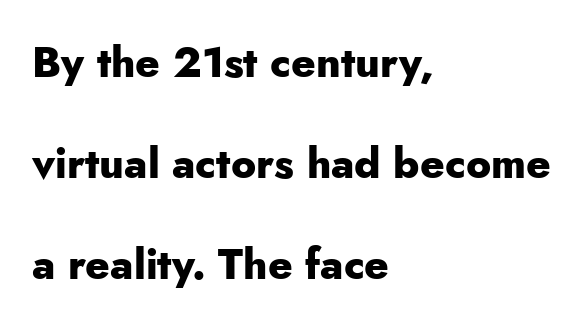
The image shows 42 px heavy sans-serif type, upright; set left-aligned, loose line spacing (2.4x), normal letter spacing, not underlined; low stroke contrast and a small x-height.
